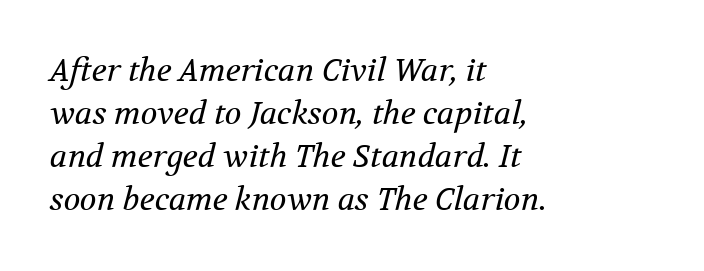
The image shows 31 px regular-weight serif type, italic (leaning right); set left-aligned, normal line spacing (1.39x), normal letter spacing, not underlined; medium stroke contrast and a medium x-height.
